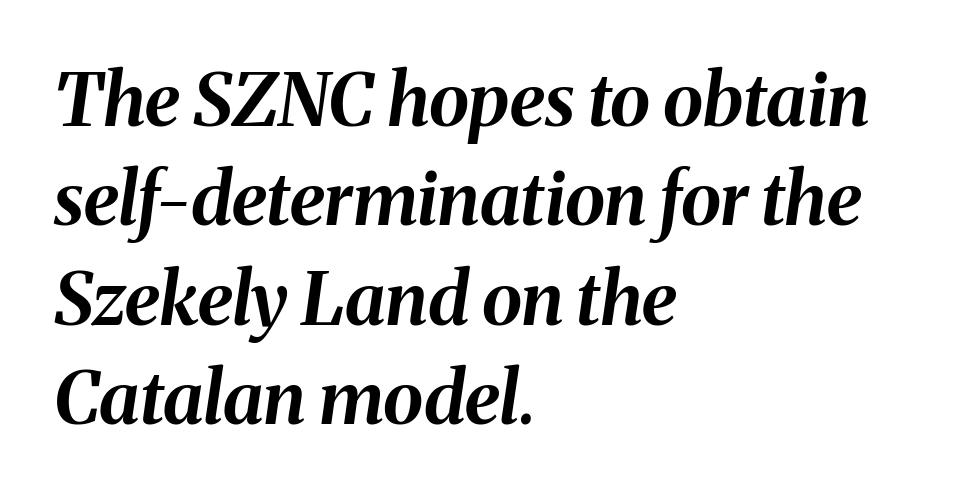
Heft: maximum for text — a bold. What stands out about the letter spacing? Nothing — it is the standard amount. Slant detected: the letters are inclined. The text block is weighted toward the left margin, trailing off unevenly rightward. These lines sit exactly where default settings would place them.
